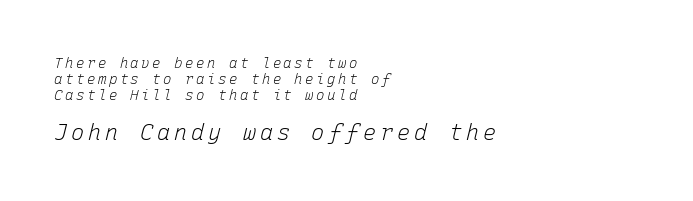
{"italic": "yes", "lean": "right", "slant_degrees": 15, "bold": "no", "underline": "no", "align": "left", "line_spacing": "tight", "line_spacing_ratio": 1.13, "larger_block": "second", "size_ratio": 1.57, "glyph_px": 22}
